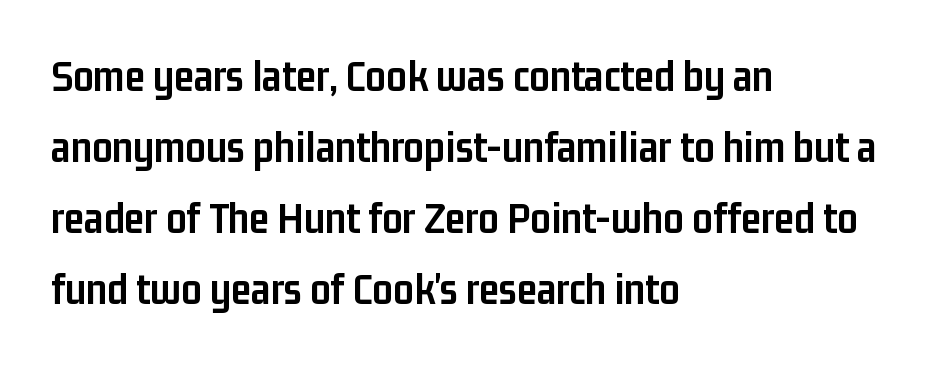
The designer left line spacing at the default. The letters stand straight up with perfectly vertical stems. A classic flush-left, rag-right setting is used for this passage. What kind of face is this? One without serifs — a sans.
